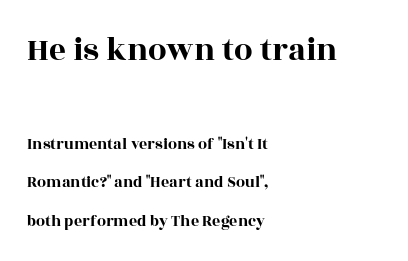
Q: Is the text italic (slanted)? A: No, it is upright.
Q: Is the typeface a serif or a sans-serif typeface? A: Serif.
Q: Is the text underlined? A: No.
Q: How is the paragraph aligned? A: Left-aligned.
Q: Is the spacing between letters normal or unusually wide? A: Normal.
Q: Is the spacing between lines tight, normal or loose? A: Loose.
Q: Which block of text is set in a larger size, the first (top) or the second (bottom)? A: The first (top) one.
Q: Width (condensed, normal, or wide)? A: Wide.
Q: x-height? A: Large.
Q: Monospaced? A: No.
